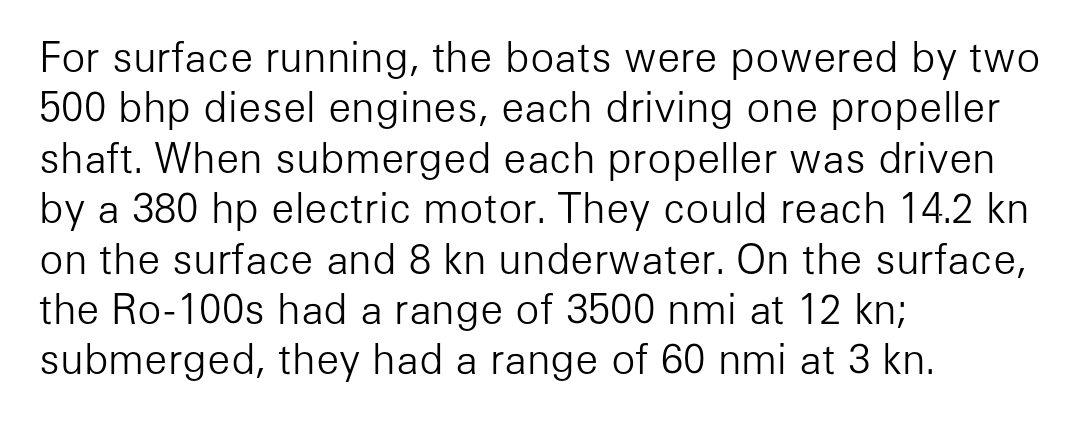
The image shows 40 px light sans-serif type, upright; set left-aligned, normal line spacing (1.26x), normal letter spacing, not underlined; low stroke contrast and a medium x-height.
